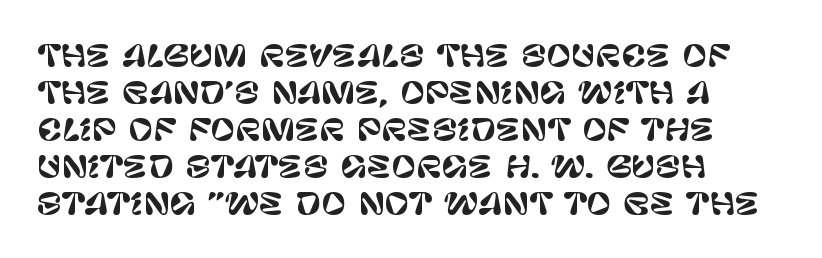
{"serif": "no", "width": "normal", "stroke_contrast": "low", "x_height": "large", "monospaced": "no", "underline": "no", "align": "left", "line_spacing_ratio": 1.23, "letter_spacing": "normal", "letter_spacing_em": 0.0, "glyph_px": 30}
